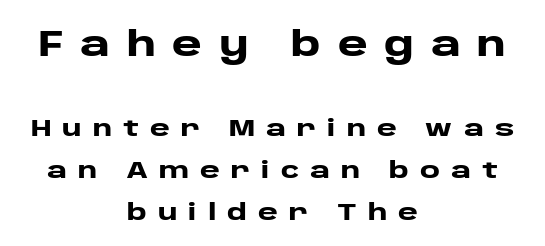
Varying glyph widths throughout — classic text-font behaviour. The horizontal fit of the characters is loose and conspicuously gappy. The area under the type is left untouched. This sample is center-justified, so both line endings float freely.
